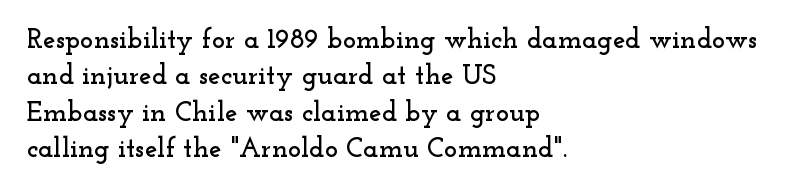
Unlike italic type, these characters show no tilt at all. Beneath every word, the page is bare. These lines sit exactly where default settings would place them. Proportional: the letters do not fall into vertical columns. I'd call this a serif setting — the letters wear small feet.
